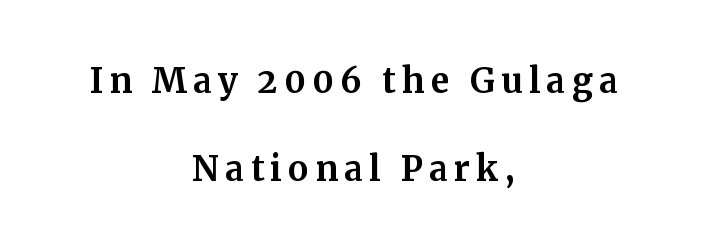
The image shows 46 px serif type, upright; set centered, loose line spacing (1.92x), not underlined; medium stroke contrast and a medium x-height.
